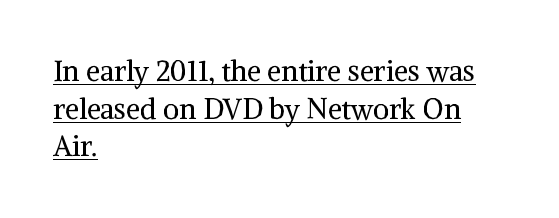
Standard letterfit; no display-style spreading of the glyphs. The characters display serif detailing at their extremities. You could not count columns in this text — the font is proportionally spaced. The lettering stays uniformly vertical, giving the passage a roman look. Summary of weight: not heavy and not bold. Decoration check: the copy is underlined.
